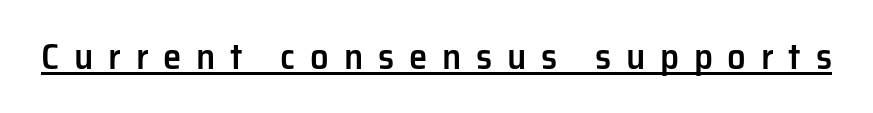
{"serif": "no", "italic": "no", "bold": "semi", "weight": "semibold", "width": "normal", "stroke_contrast": "low", "x_height": "medium", "monospaced": "no", "underline": "yes", "letter_spacing": "wide", "letter_spacing_em": 0.4, "glyph_px": 37}
